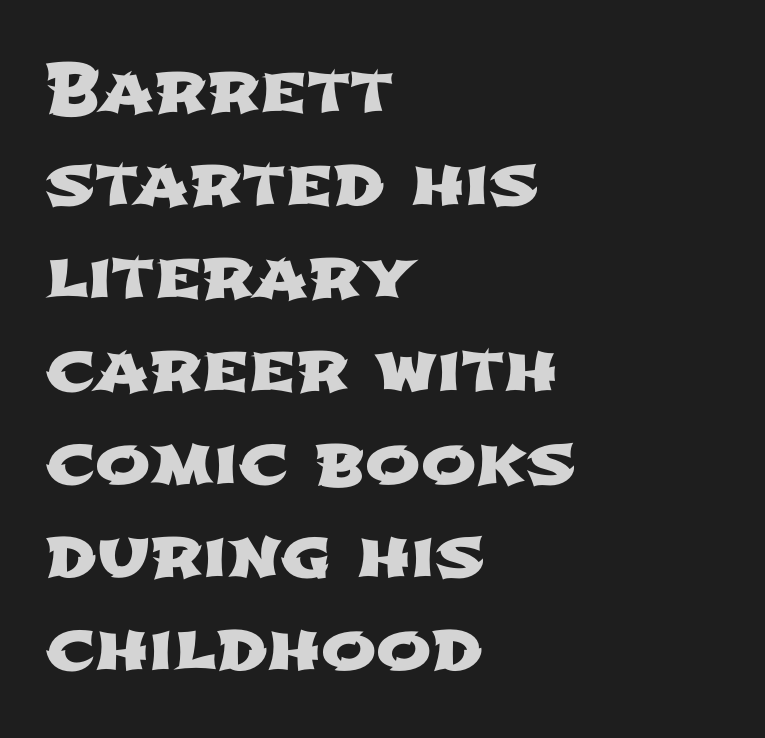
The image shows 66 px wide sans-serif type; set left-aligned, normal line spacing (1.41x), normal letter spacing, not underlined; low stroke contrast and a medium x-height.
